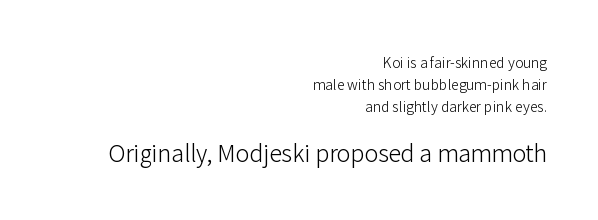
The image shows 23 px text type, upright; set right-aligned, normal line spacing (1.56x), normal letter spacing, not underlined; the second (bottom) block is 1.64x larger.
